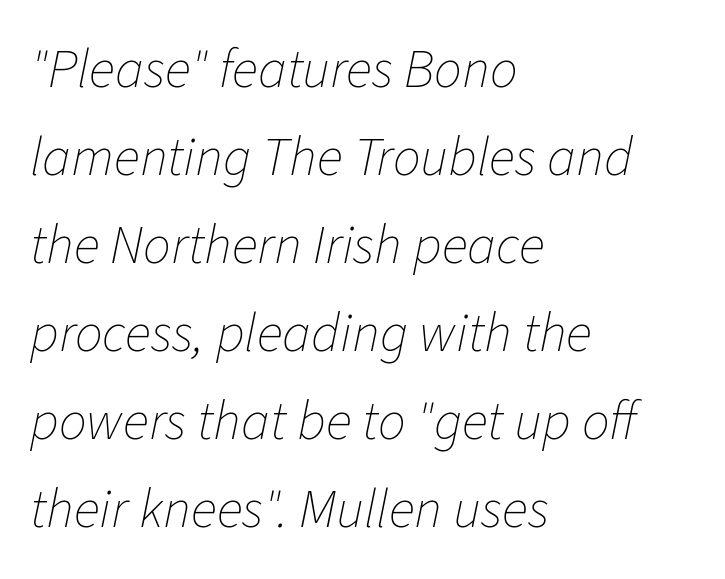
{"italic": "yes", "lean": "right", "slant_degrees": 11, "bold": "no", "weight": "thin", "width": "normal", "stroke_contrast": "low", "x_height": "medium", "monospaced": "no", "underline": "no", "align": "left", "line_spacing": "normal", "line_spacing_ratio": 1.6, "letter_spacing": "normal", "letter_spacing_em": 0.0, "glyph_px": 55}
